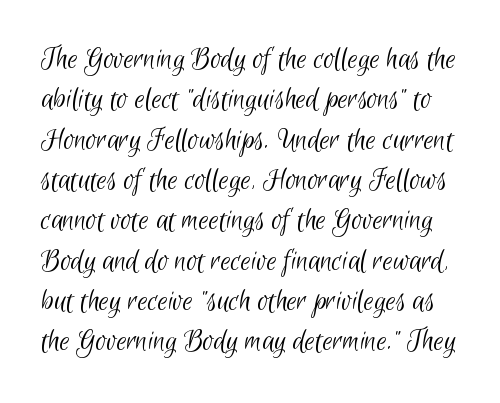
Q: Is the text bold? A: No.
Q: Is the typeface a serif or a sans-serif typeface? A: Sans-serif.
Q: Is the text underlined? A: No.
Q: Is the spacing between letters normal or unusually wide? A: Normal.
Q: Is the spacing between lines tight, normal or loose? A: Normal.
Q: Width (condensed, normal, or wide)? A: Condensed.
Q: Stroke contrast? A: Low.
Q: x-height? A: Small.
Q: Monospaced? A: No.
